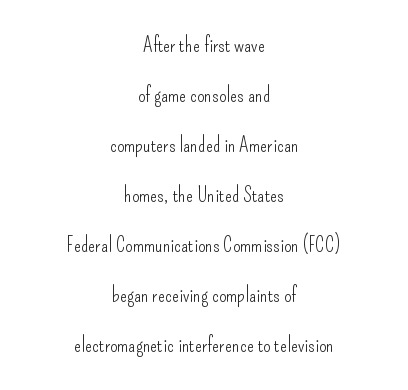
Posture: upright roman. Heaviness? Minimal to ordinary, like unemphasized prose. The words here are not underlined. The letters sit at their default tracking, neither squeezed nor spread.
